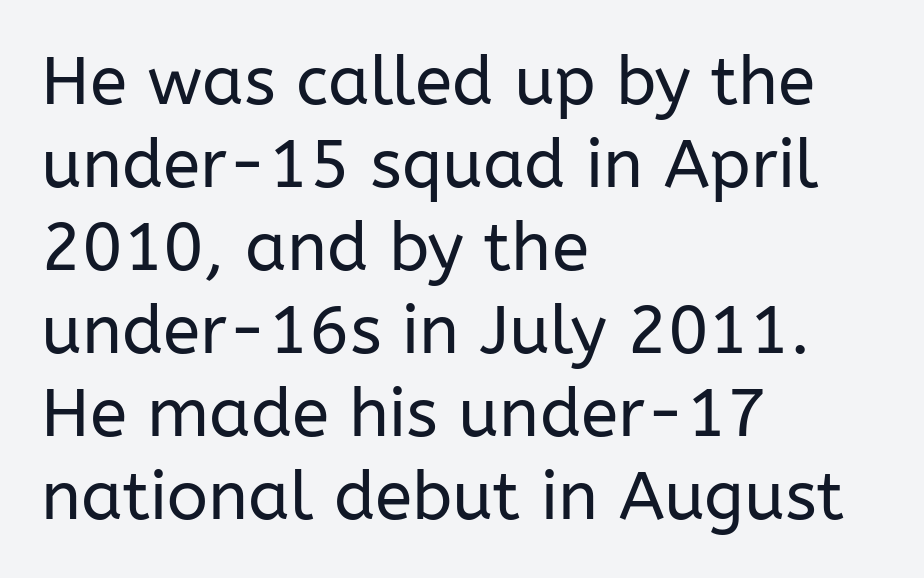
Looks like regular typesetting: each glyph gets only the width it needs. Between one letter and the next there's only the usual sliver of space. Summary of weight: not heavy and not bold. This sample is left-justified, so line endings fall wherever the words run out. This sample uses an upright cut, with every glyph sitting square on the baseline. Examine the stroke ends and you'll find no serifs.
